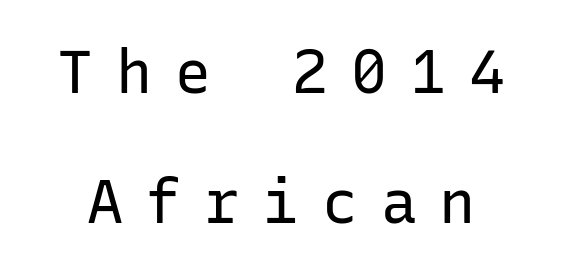
Q: Is the text bold? A: No.
Q: Is the text italic (slanted)? A: No, it is upright.
Q: Is the typeface a serif or a sans-serif typeface? A: Sans-serif.
Q: Is the text underlined? A: No.
Q: Is the spacing between letters normal or unusually wide? A: Unusually wide.
Q: Is the spacing between lines tight, normal or loose? A: Loose.
Q: Width (condensed, normal, or wide)? A: Normal.
Q: Stroke contrast? A: Low.
Q: x-height? A: Medium.
Q: Monospaced? A: Yes.
